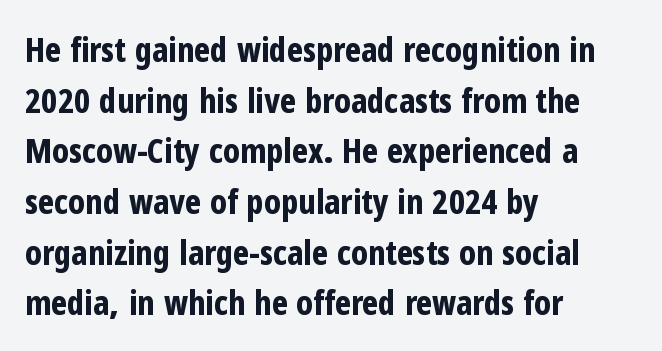
The image shows 34 px bold, condensed sans-serif type, upright; set left-aligned, normal line spacing (1.49x), normal letter spacing, not underlined; low stroke contrast and a medium x-height.
